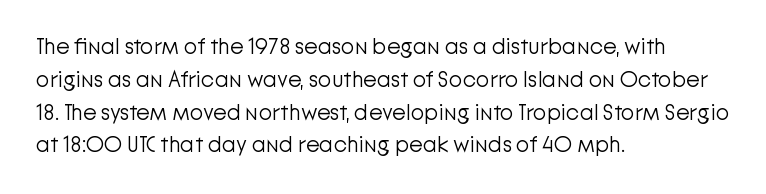
{"italic": "no", "bold": "no", "underline": "no", "align": "left", "line_spacing": "normal", "line_spacing_ratio": 1.49, "letter_spacing": "normal", "letter_spacing_em": 0.0, "glyph_px": 22}
